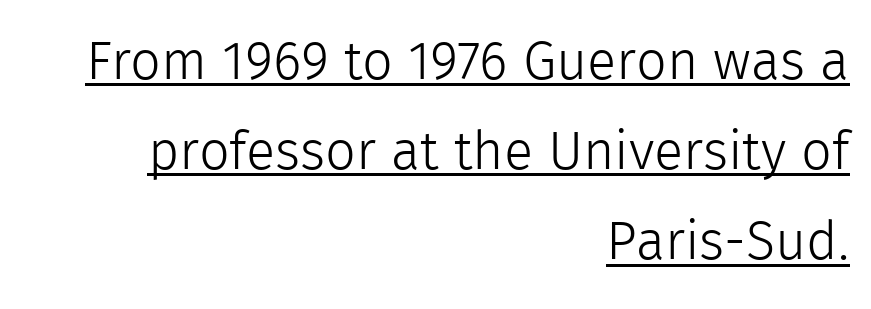
Q: Is the text bold? A: No.
Q: Is the text italic (slanted)? A: No, it is upright.
Q: Is the typeface a serif or a sans-serif typeface? A: Sans-serif.
Q: Is the text underlined? A: Yes.
Q: How is the paragraph aligned? A: Right-aligned.
Q: Is the spacing between letters normal or unusually wide? A: Normal.
Q: Is the spacing between lines tight, normal or loose? A: Normal.
Q: Width (condensed, normal, or wide)? A: Normal.
Q: x-height? A: Medium.
Q: Monospaced? A: No.
